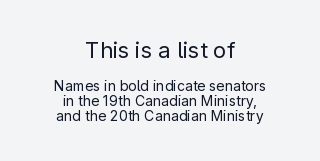
{"italic": "no", "bold": "no", "underline": "no", "align": "center", "line_spacing": "tight", "line_spacing_ratio": 1.06, "letter_spacing": "normal", "letter_spacing_em": 0.0, "larger_block": "first", "size_ratio": 1.57, "glyph_px": 22}
